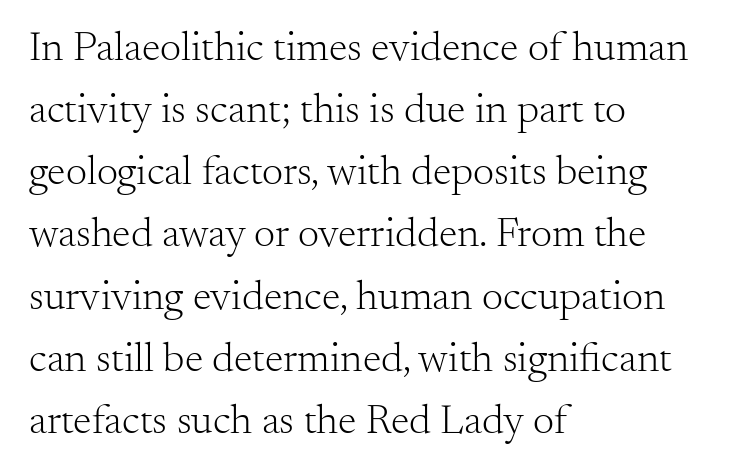
Q: Is the text bold? A: No.
Q: Is the text italic (slanted)? A: No, it is upright.
Q: Is the typeface a serif or a sans-serif typeface? A: Serif.
Q: Is the text underlined? A: No.
Q: How is the paragraph aligned? A: Left-aligned.
Q: Is the spacing between letters normal or unusually wide? A: Normal.
Q: Is the spacing between lines tight, normal or loose? A: Normal.
Q: Width (condensed, normal, or wide)? A: Normal.
Q: Stroke contrast? A: Medium.
Q: x-height? A: Small.
Q: Monospaced? A: No.
